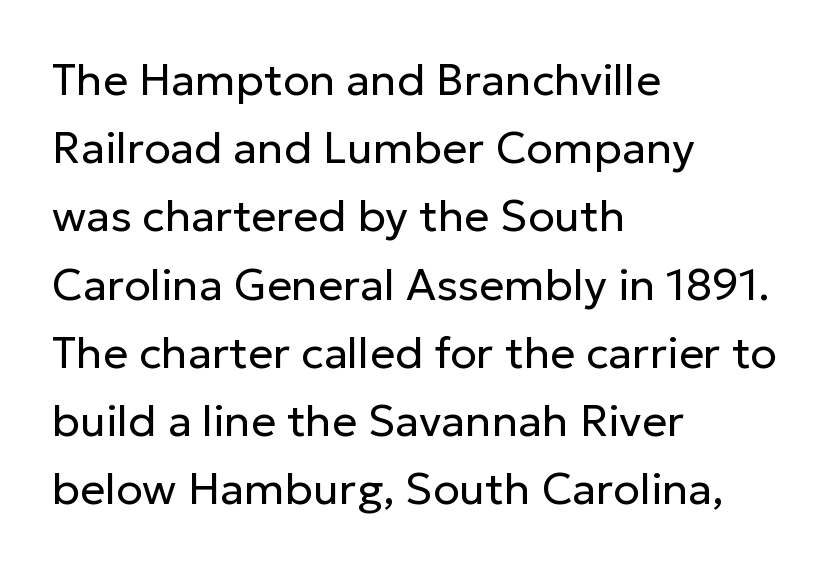
The type family on display is of the sans-serif kind. Honestly, there is no underline to notice here at all. Looks like regular typesetting: each glyph gets only the width it needs. The lettering stays uniformly vertical, giving the passage a roman look. What's the leading like? Ordinary, nothing unusual.
